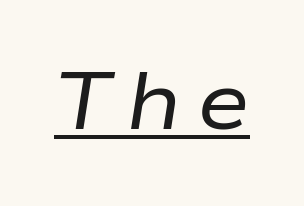
{"italic": "yes", "lean": "right", "slant_degrees": 9, "bold": "no", "weight": "regular", "width": "wide", "stroke_contrast": "low", "x_height": "medium", "monospaced": "no", "underline": "yes", "glyph_px": 80}
